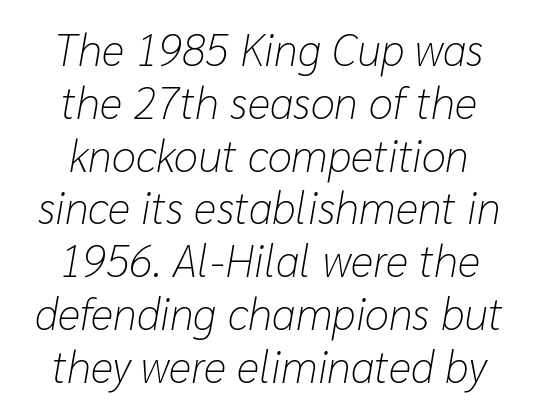
{"italic": "yes", "lean": "right", "slant_degrees": 10, "bold": "no", "weight": "light", "width": "normal", "stroke_contrast": "low", "x_height": "medium", "monospaced": "no", "underline": "no", "align": "center", "line_spacing_ratio": 1.2, "letter_spacing": "normal", "letter_spacing_em": 0.0, "glyph_px": 44}
